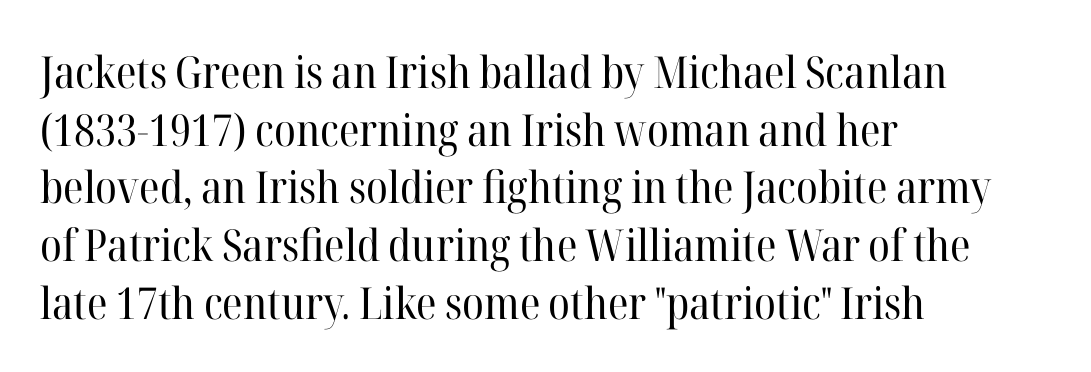
{"serif": "yes", "italic": "no", "bold": "no", "weight": "regular", "width": "normal", "stroke_contrast": "high", "x_height": "medium", "monospaced": "no", "underline": "no", "align": "left", "line_spacing": "normal", "line_spacing_ratio": 1.31, "letter_spacing": "normal", "letter_spacing_em": 0.0, "glyph_px": 44}
